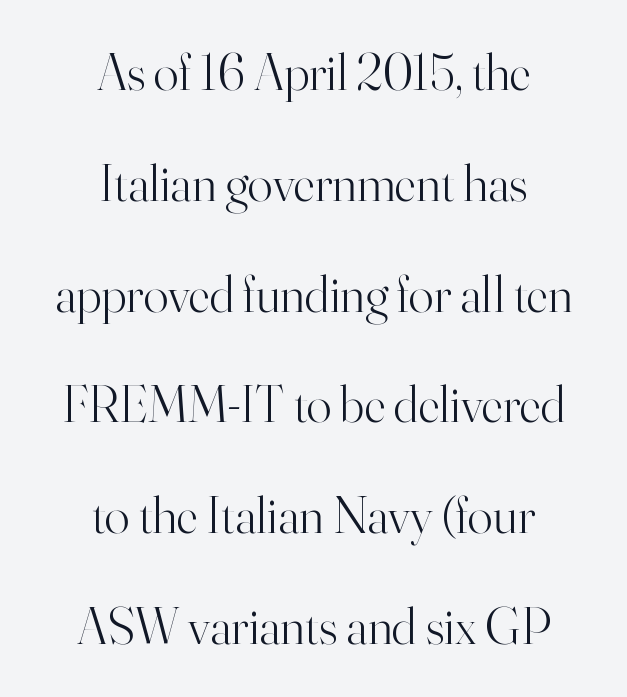
The face used here is proportionally spaced, like ordinary book or web type. The typeface has the unassuming heft of standard copy or less. The characters display serif detailing at their extremities. The tracking reads as untouched default to a designer's eye. Posture: upright roman. Beneath every word, the page is bare.
